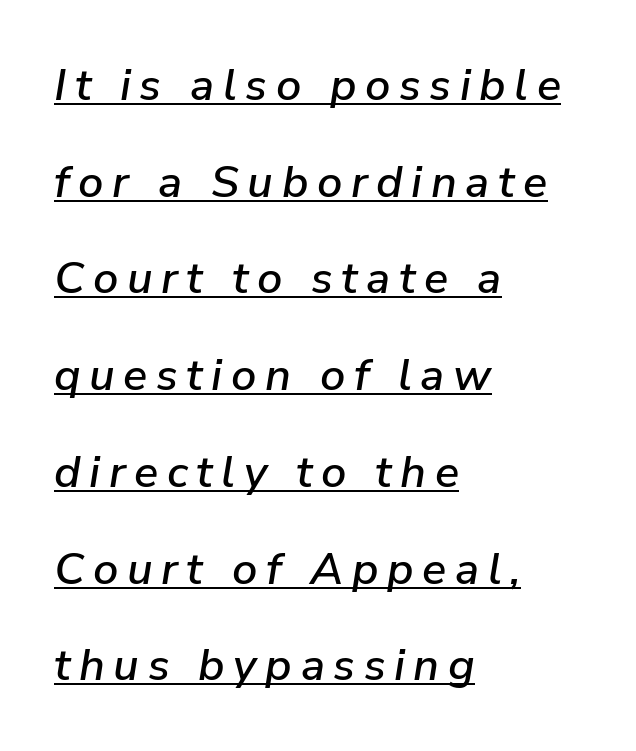
{"italic": "yes", "lean": "right", "slant_degrees": 9, "width": "normal", "stroke_contrast": "low", "x_height": "medium", "monospaced": "no", "underline": "yes", "align": "left", "line_spacing": "loose", "line_spacing_ratio": 2.15, "glyph_px": 45}
